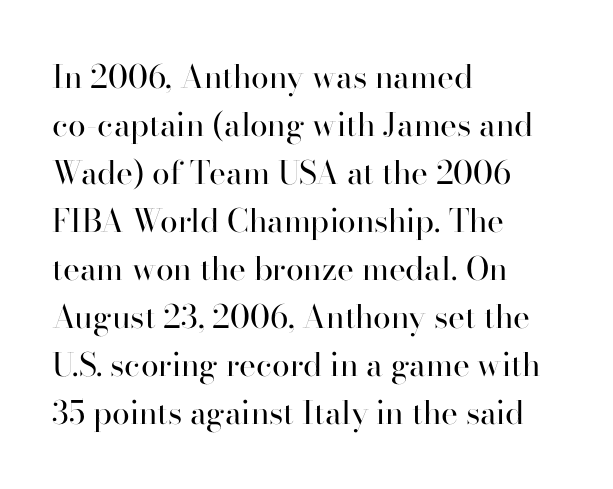
Q: Is the text bold? A: No.
Q: Is the text italic (slanted)? A: No, it is upright.
Q: Is the typeface a serif or a sans-serif typeface? A: Serif.
Q: Is the text underlined? A: No.
Q: How is the paragraph aligned? A: Left-aligned.
Q: Is the spacing between letters normal or unusually wide? A: Normal.
Q: Is the spacing between lines tight, normal or loose? A: Normal.
Q: Width (condensed, normal, or wide)? A: Normal.
Q: Stroke contrast? A: High.
Q: x-height? A: Small.
Q: Monospaced? A: No.
